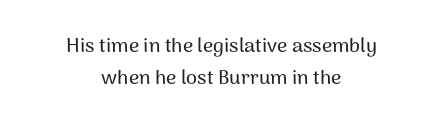
Q: Is the text italic (slanted)? A: No, it is upright.
Q: Is the text underlined? A: No.
Q: How is the paragraph aligned? A: Centered.
Q: Is the spacing between letters normal or unusually wide? A: Normal.
Q: Is the spacing between lines tight, normal or loose? A: Normal.
